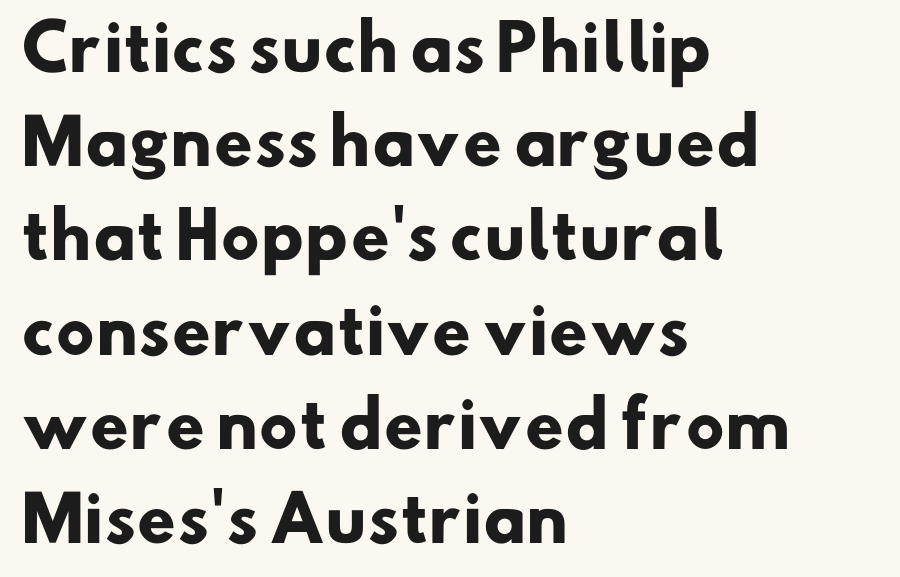
The image shows 62 px heavy sans-serif type; set left-aligned, normal line spacing (1.52x), normal letter spacing, not underlined; low stroke contrast and a small x-height.
